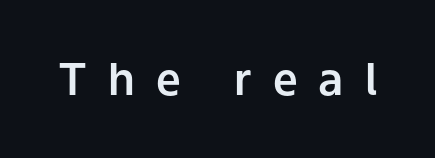
Spacing verdict: proportional, widths tailored to each character. The horizontal fit of the characters is loose and conspicuously gappy. In terms of posture, this sample is upright. Any mark beneath the type? The region is blank. Is this a sans? Yes — the strokes have no serifs.
